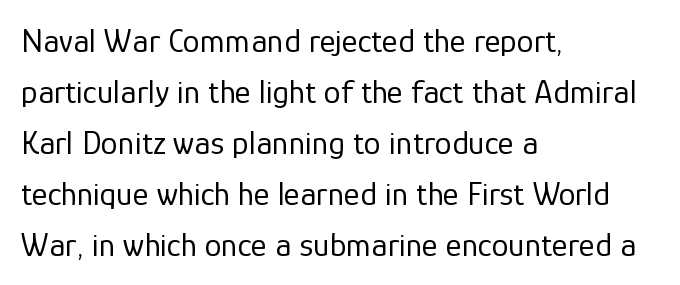
Grotesque or geometric, the face here clearly has no serifs. This is the regular roman posture of the typeface. The face used here is proportionally spaced, like ordinary book or web type. Inter-character spacing is left at the font's built-in metrics. Underlining? Definitely not there.
